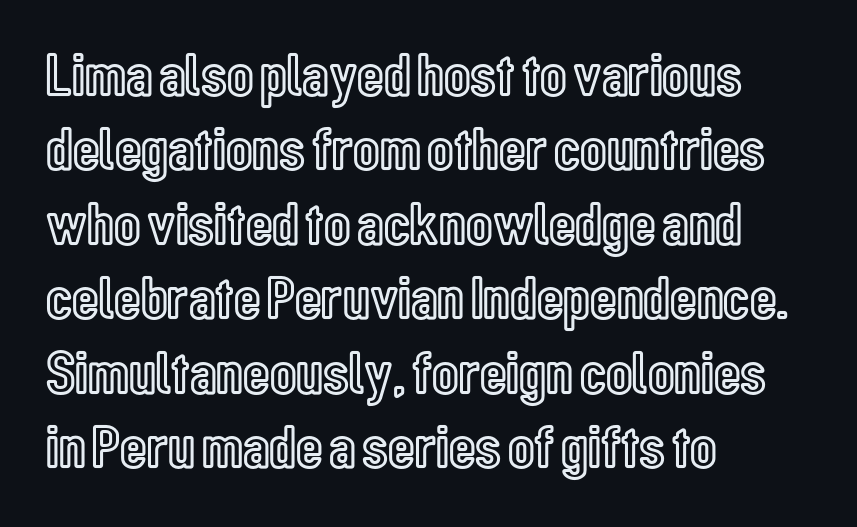
Alignment: flush left. These lines are rendered in a variable-pitch font. This rendering leaves character spacing at its baseline value. Type without underlining. In terms of posture, this sample is upright.
